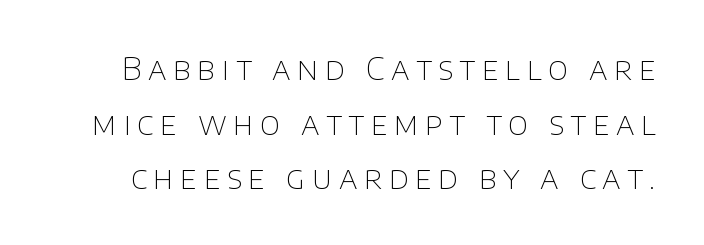
Upright lettering throughout. Each letter keeps its own natural width here, so spacing adapts to shape. No letter is thick-stroked: the sample isn't bold. Descenders hang freely into open space.
